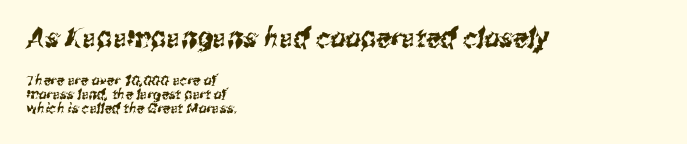
The image shows 27 px text type; set left-aligned, tight line spacing (0.99x), normal letter spacing, not underlined; the first (top) block is 1.93x larger.
